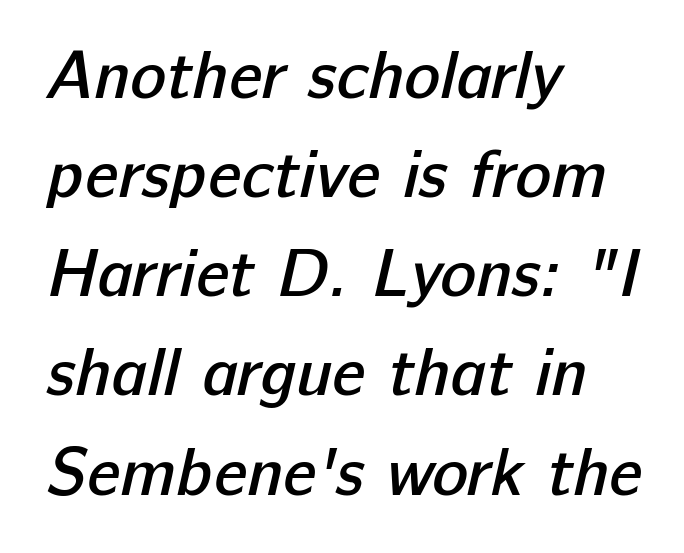
{"serif": "no", "bold": "semi", "weight": "semibold", "width": "normal", "stroke_contrast": "low", "x_height": "medium", "monospaced": "no", "underline": "no", "align": "left", "line_spacing": "normal", "line_spacing_ratio": 1.48, "letter_spacing": "normal", "letter_spacing_em": 0.0, "glyph_px": 67}
